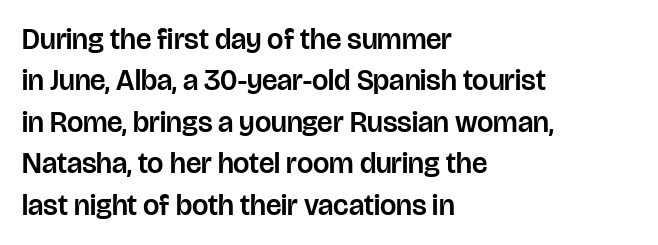
The foot of each line stays bare and open. A typesetter would call this proportional, since set widths differ per character. The paragraph shown leans on its left margin. Style check: upright.
